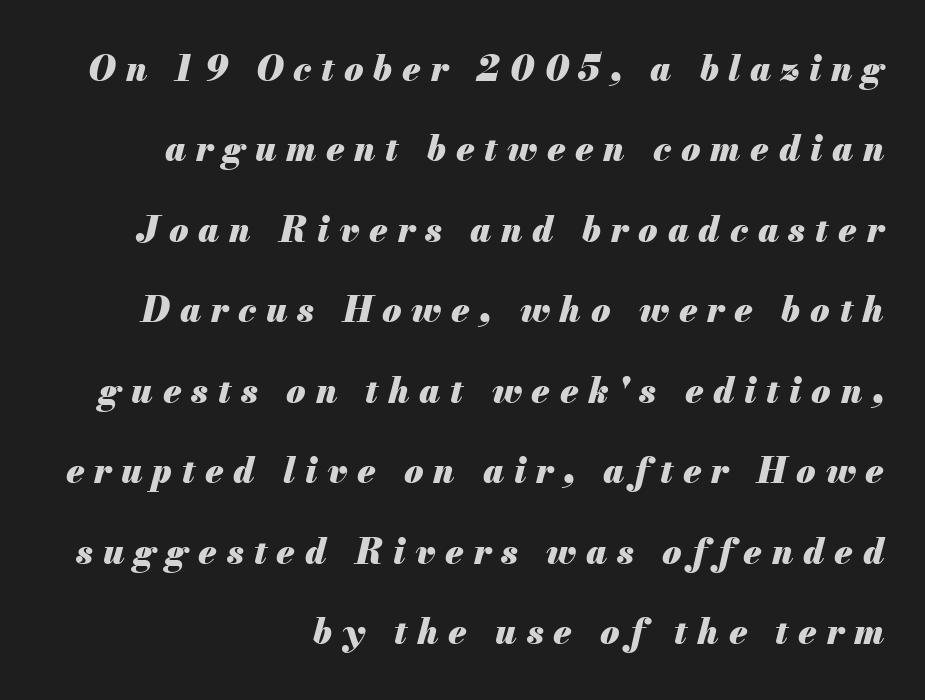
The rag falls on the left side of this text block. If you drew a line through each stem, it would be angled. Inter-character spacing is expanded well beyond the font's built-in metrics. Widely set lines give the paragraph a tall, airy silhouette. The face used here has the dense, thick strokes of a bold. Just letters on the line, the space beneath them empty.
